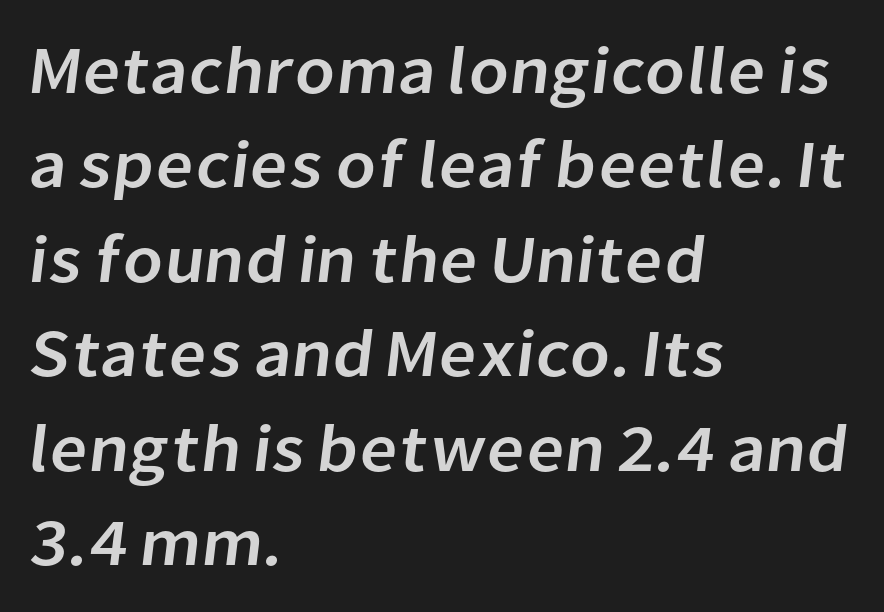
Horizontal bands of white between lines are of average thickness. Short and long lines alike share a common starting point at left. In terms of letterform style, serifs are entirely absent. Here the designer chose a conventional face with non-uniform glyph widths. The passage shown is not underscored anywhere. These lines keep a tight, regular rhythm from letter to letter.
